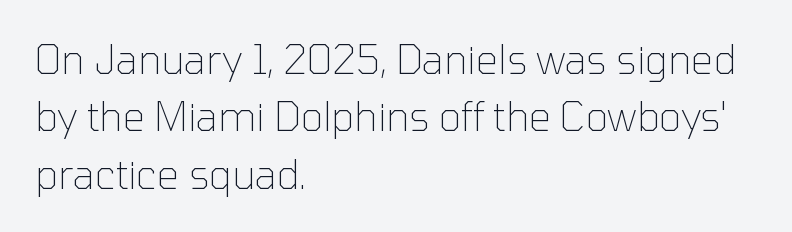
The image shows 39 px thin sans-serif type, upright; set left-aligned, normal line spacing (1.47x), normal letter spacing, not underlined; low stroke contrast and a medium x-height.
